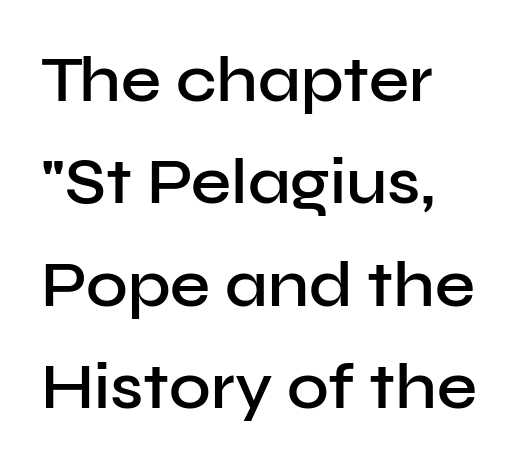
Q: Is the text bold? A: Semi-bold.
Q: Is the text italic (slanted)? A: No, it is upright.
Q: Is the typeface a serif or a sans-serif typeface? A: Sans-serif.
Q: Is the text underlined? A: No.
Q: How is the paragraph aligned? A: Left-aligned.
Q: Is the spacing between letters normal or unusually wide? A: Normal.
Q: Is the spacing between lines tight, normal or loose? A: Normal.
Q: Width (condensed, normal, or wide)? A: Normal.
Q: Stroke contrast? A: Low.
Q: x-height? A: Medium.
Q: Monospaced? A: No.
